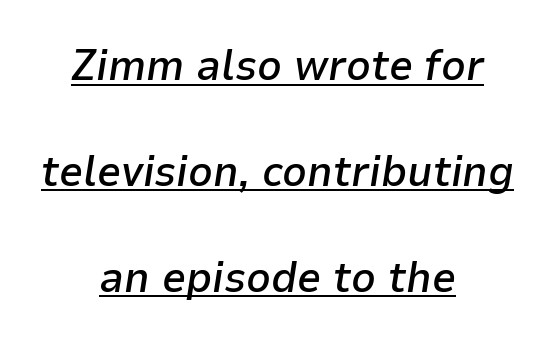
The image shows 43 px semibold type, italic (leaning right); set centered, loose line spacing (2.46x), normal letter spacing, underlined; low stroke contrast and a medium x-height.
